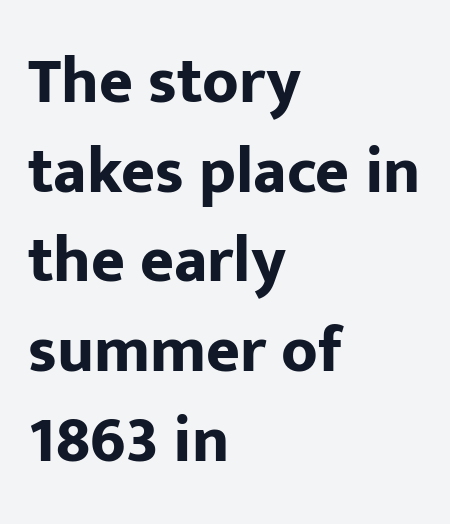
Q: Is the text bold? A: Yes.
Q: Is the text italic (slanted)? A: No, it is upright.
Q: Is the typeface a serif or a sans-serif typeface? A: Sans-serif.
Q: Is the text underlined? A: No.
Q: How is the paragraph aligned? A: Left-aligned.
Q: Is the spacing between letters normal or unusually wide? A: Normal.
Q: Is the spacing between lines tight, normal or loose? A: Normal.
Q: Width (condensed, normal, or wide)? A: Normal.
Q: Stroke contrast? A: Low.
Q: x-height? A: Medium.
Q: Monospaced? A: No.
